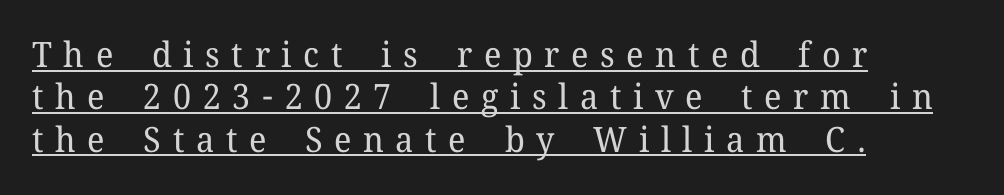
The rendering shows small feet on the letterforms — a serif design. Tracking value appears strongly positive — letters spread wide. A rule runs beneath these lines of type. A student would call this left alignment; a typographer would say flush left, rag right.
